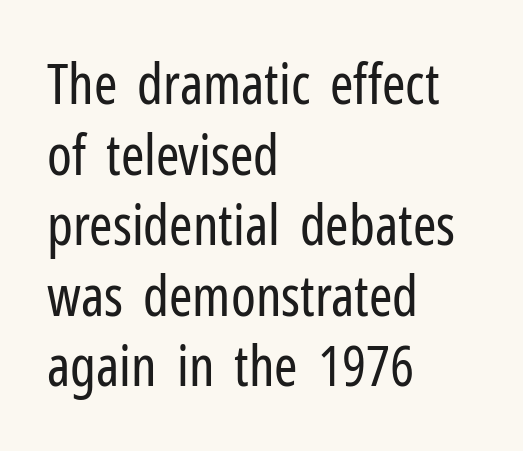
Q: Is the text bold? A: No.
Q: Is the text italic (slanted)? A: No, it is upright.
Q: Is the typeface a serif or a sans-serif typeface? A: Sans-serif.
Q: Is the text underlined? A: No.
Q: How is the paragraph aligned? A: Left-aligned.
Q: Is the spacing between letters normal or unusually wide? A: Normal.
Q: Is the spacing between lines tight, normal or loose? A: Normal.
Q: Width (condensed, normal, or wide)? A: Condensed.
Q: Stroke contrast? A: Low.
Q: x-height? A: Medium.
Q: Monospaced? A: No.
